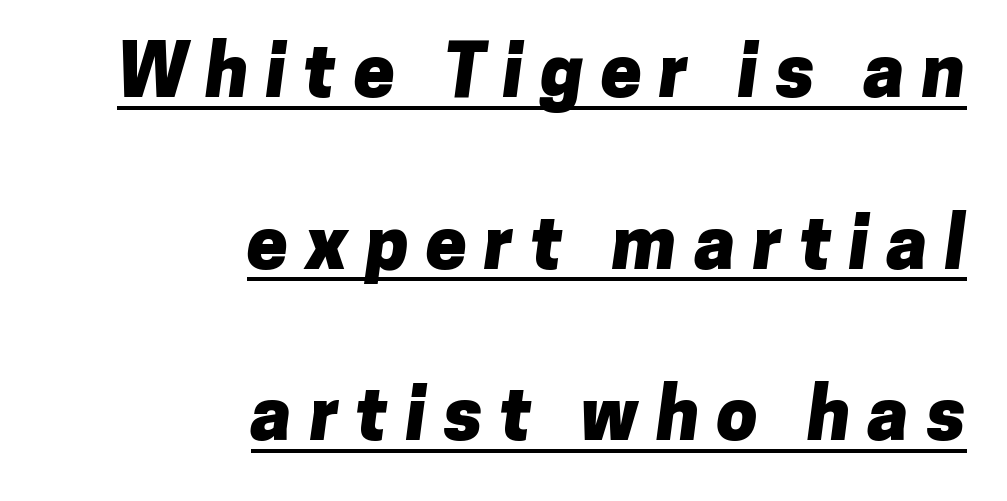
Q: Is the text bold? A: Yes.
Q: Is the typeface a serif or a sans-serif typeface? A: Sans-serif.
Q: Is the text underlined? A: Yes.
Q: How is the paragraph aligned? A: Right-aligned.
Q: Is the spacing between letters normal or unusually wide? A: Unusually wide.
Q: Is the spacing between lines tight, normal or loose? A: Loose.
Q: Width (condensed, normal, or wide)? A: Normal.
Q: Stroke contrast? A: Low.
Q: x-height? A: Medium.
Q: Monospaced? A: No.
